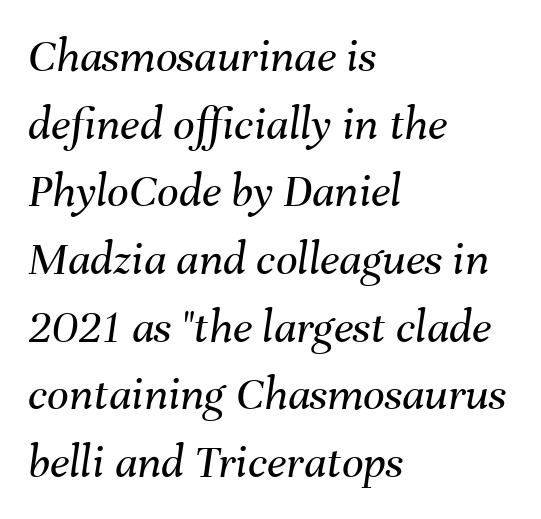
Q: Is the text bold? A: No.
Q: Is the text italic (slanted)? A: Yes, it leans right by about 8 degrees.
Q: Is the text underlined? A: No.
Q: How is the paragraph aligned? A: Left-aligned.
Q: Is the spacing between letters normal or unusually wide? A: Normal.
Q: Is the spacing between lines tight, normal or loose? A: Normal.
Q: Width (condensed, normal, or wide)? A: Normal.
Q: Stroke contrast? A: Medium.
Q: x-height? A: Medium.
Q: Monospaced? A: No.
